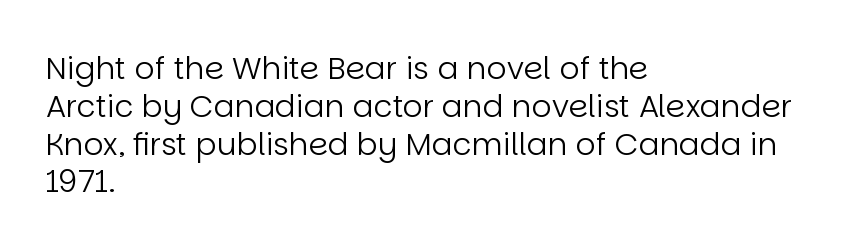
{"serif": "no", "italic": "no", "bold": "no", "weight": "regular", "width": "normal", "stroke_contrast": "low", "x_height": "large", "monospaced": "no", "underline": "no", "align": "left", "line_spacing_ratio": 1.22, "letter_spacing": "normal", "letter_spacing_em": 0.0, "glyph_px": 31}
